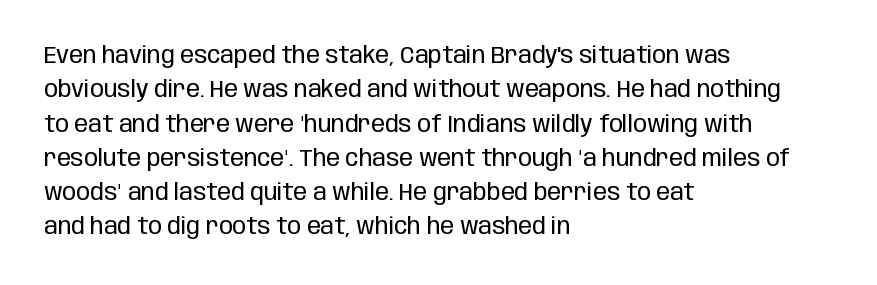
Q: Is the text bold? A: No.
Q: Is the text italic (slanted)? A: No, it is upright.
Q: Is the text underlined? A: No.
Q: How is the paragraph aligned? A: Left-aligned.
Q: Is the spacing between letters normal or unusually wide? A: Normal.
Q: Is the spacing between lines tight, normal or loose? A: Normal.
